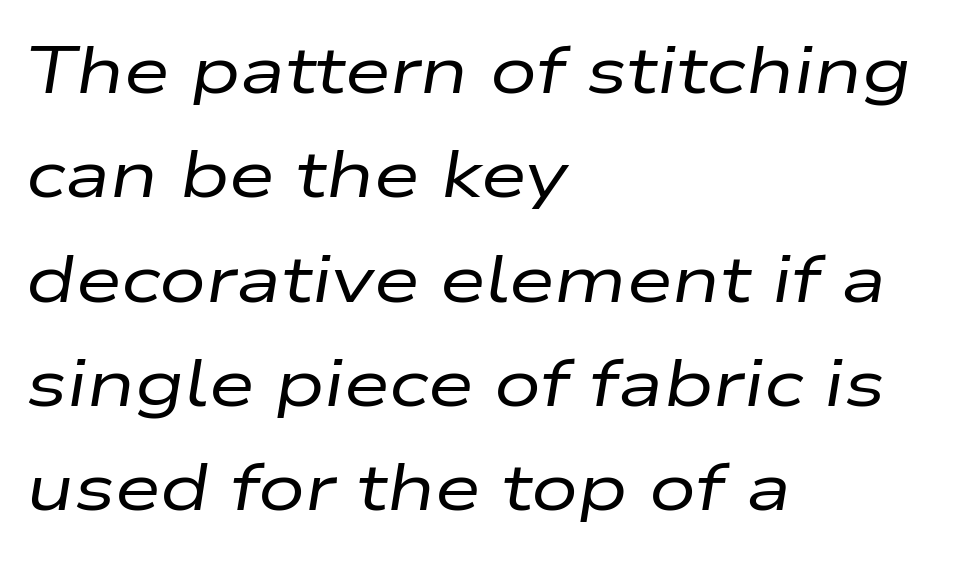
{"italic": "yes", "lean": "right", "slant_degrees": 9, "bold": "no", "weight": "regular", "width": "wide", "stroke_contrast": "low", "x_height": "medium", "monospaced": "no", "underline": "no", "align": "left", "line_spacing": "normal", "line_spacing_ratio": 1.58, "letter_spacing": "normal", "letter_spacing_em": 0.0, "glyph_px": 66}
